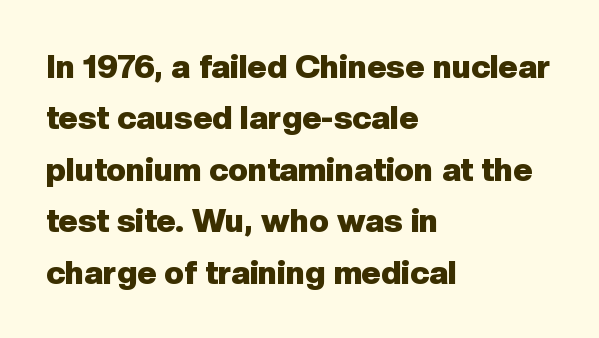
The face used here has the dense, thick strokes of a bold. The rendering uses natural spacing where letterforms have individual widths. The ragged edge is on the right, which tells us the setting is flush left. Observe the absence of serifs on each vertical stroke in this sample.
